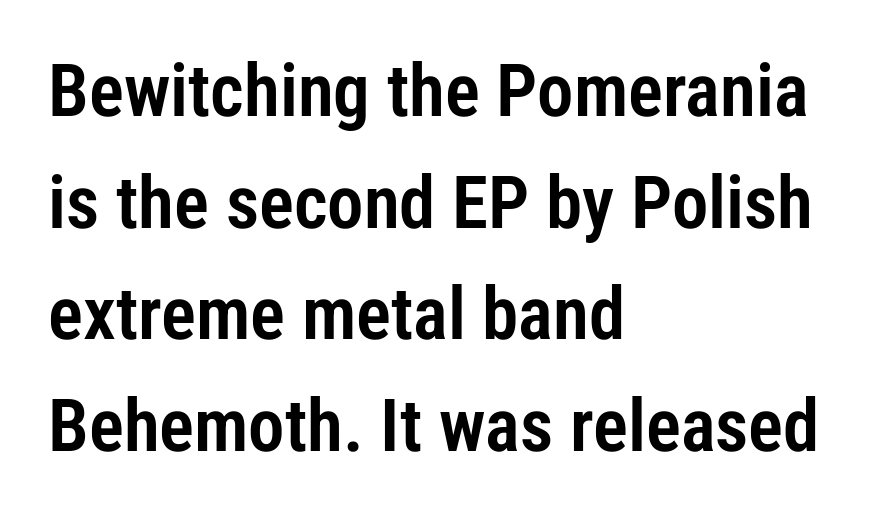
Observe the ordinary spacing: letters are neighbours, not strangers. Line starts are locked; line ends wander. Evenly set lines give the paragraph a standard silhouette. Any mark beneath the type? The region is blank. Unlike a traditional serif, this face leaves its strokes unadorned. Every character sits straight up, as roman type does.
